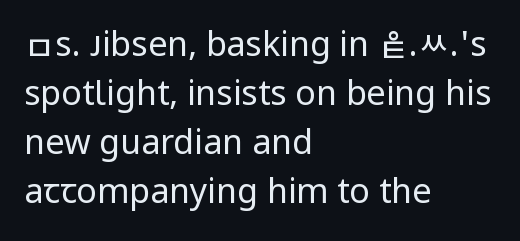
Q: Is the text bold? A: No.
Q: Is the text italic (slanted)? A: No, it is upright.
Q: Is the typeface a serif or a sans-serif typeface? A: Sans-serif.
Q: Is the text underlined? A: No.
Q: How is the paragraph aligned? A: Left-aligned.
Q: Is the spacing between letters normal or unusually wide? A: Normal.
Q: Is the spacing between lines tight, normal or loose? A: Normal.
Q: Width (condensed, normal, or wide)? A: Normal.
Q: Stroke contrast? A: Low.
Q: x-height? A: Medium.
Q: Monospaced? A: No.
